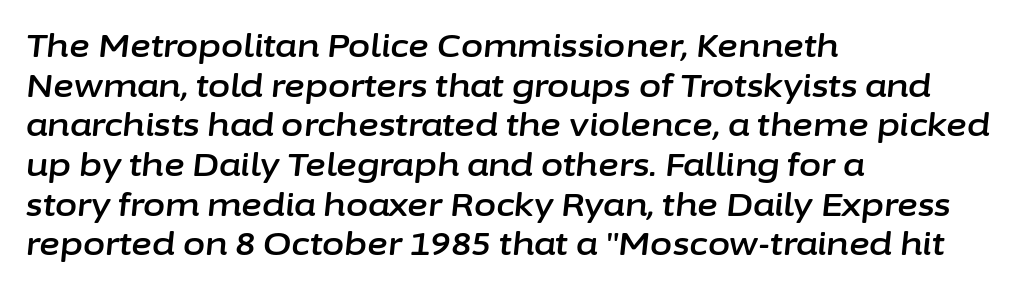
{"italic": "yes", "lean": "right", "slant_degrees": 6, "width": "normal", "stroke_contrast": "low", "x_height": "medium", "monospaced": "no", "underline": "no", "align": "left", "line_spacing_ratio": 1.24, "letter_spacing": "normal", "letter_spacing_em": 0.0, "glyph_px": 32}
